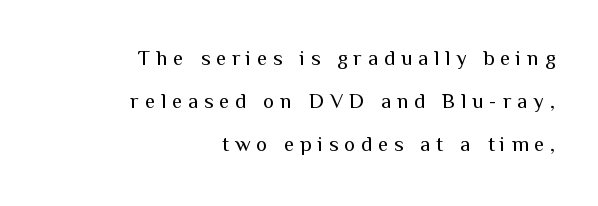
Q: Is the text bold? A: No.
Q: Is the text italic (slanted)? A: No, it is upright.
Q: Is the text underlined? A: No.
Q: How is the paragraph aligned? A: Right-aligned.
Q: Is the spacing between letters normal or unusually wide? A: Unusually wide.
Q: Is the spacing between lines tight, normal or loose? A: Loose.
